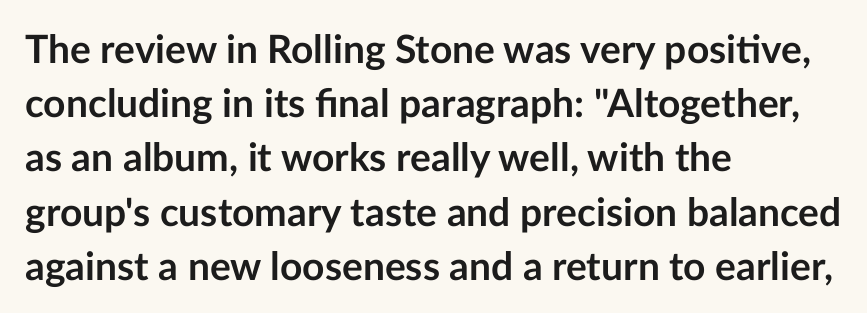
Is this a fixed-width face? No — the glyphs have proportional, varying widths. Leading: standard. The letterforms sit shoulder to shoulder at normal distance. Do the letters lean? They stand straight.
